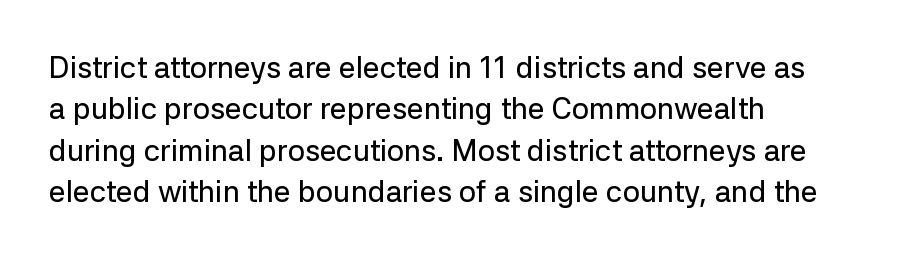
{"serif": "no", "italic": "no", "width": "normal", "stroke_contrast": "low", "x_height": "medium", "monospaced": "no", "underline": "no", "align": "left", "line_spacing": "normal", "line_spacing_ratio": 1.38, "letter_spacing": "normal", "letter_spacing_em": 0.0, "glyph_px": 30}
